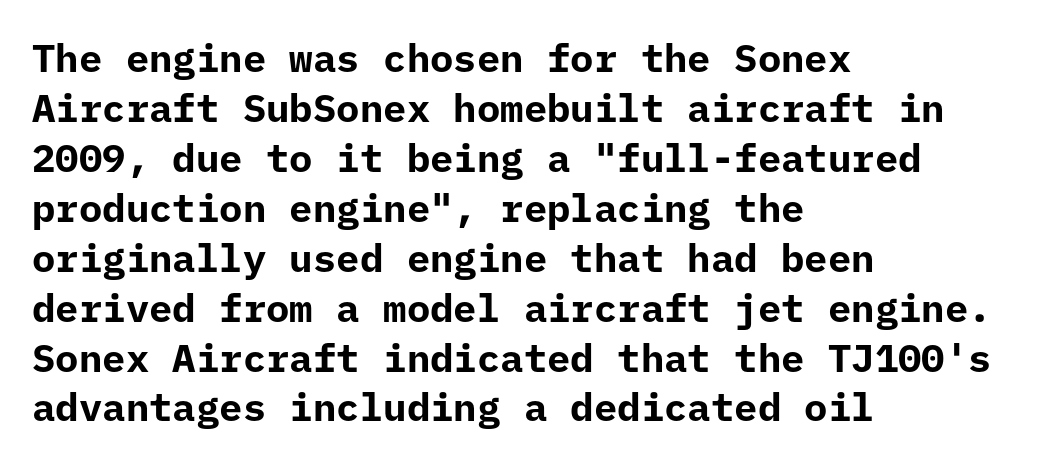
The image shows 39 px bold sans-serif type, upright, monospaced; set left-aligned, normal line spacing (1.28x), normal letter spacing, not underlined; low stroke contrast and a medium x-height.
